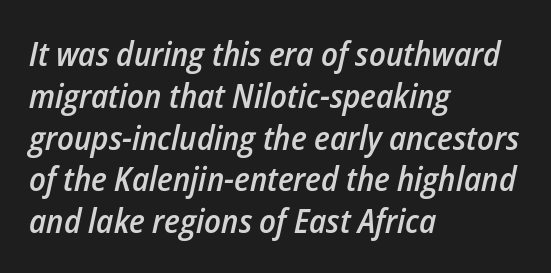
Type without underlining. The rendering uses natural spacing where letterforms have individual widths. Yep, that's italic — everything's leaning. The characters look somewhat weighty, a semibold short of true bold.
